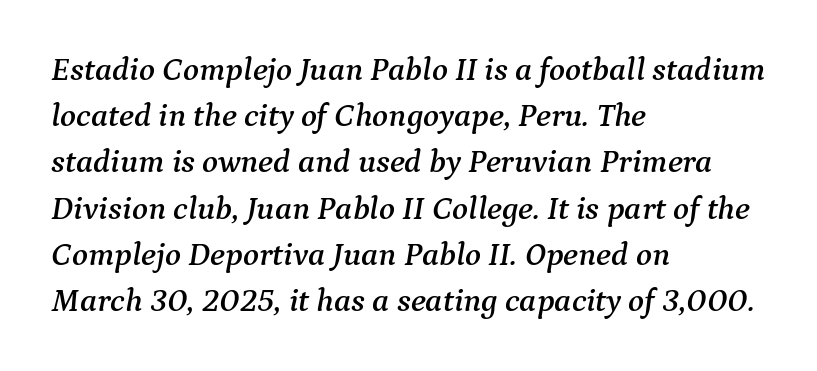
{"serif": "yes", "italic": "yes", "lean": "right", "slant_degrees": 9, "width": "normal", "stroke_contrast": "medium", "x_height": "medium", "monospaced": "no", "underline": "no", "align": "left", "line_spacing": "normal", "line_spacing_ratio": 1.4, "letter_spacing": "normal", "letter_spacing_em": 0.0, "glyph_px": 33}
